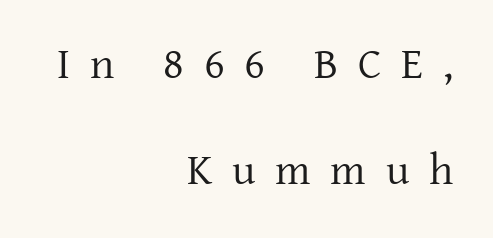
Q: Is the text bold? A: No.
Q: Is the text italic (slanted)? A: No, it is upright.
Q: Is the typeface a serif or a sans-serif typeface? A: Serif.
Q: Is the text underlined? A: No.
Q: How is the paragraph aligned? A: Right-aligned.
Q: Is the spacing between letters normal or unusually wide? A: Unusually wide.
Q: Is the spacing between lines tight, normal or loose? A: Loose.
Q: Width (condensed, normal, or wide)? A: Normal.
Q: Stroke contrast? A: Low.
Q: x-height? A: Medium.
Q: Monospaced? A: No.
